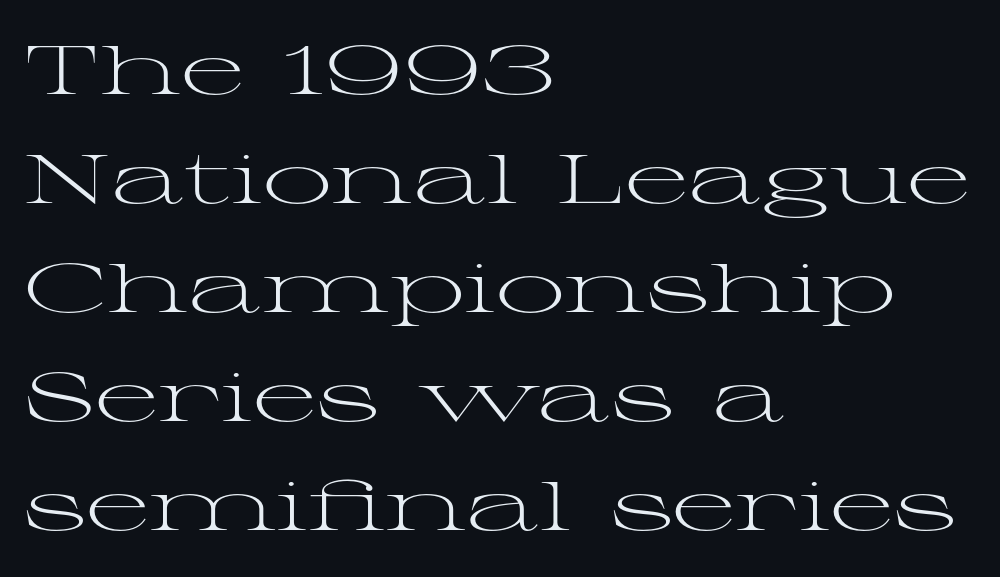
This is the regular roman posture of the typeface. No word sits above an underline. Font category for this specimen: serif. Nothing unusual about the tracking: characters are spaced as the font intends.
